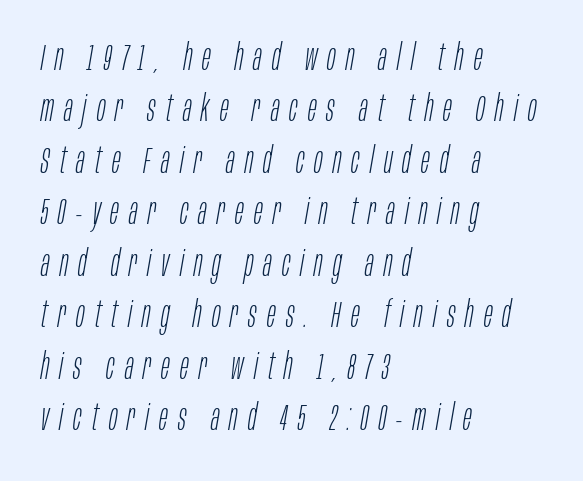
Q: Is the text bold? A: No.
Q: Is the text italic (slanted)? A: Yes, it leans right by about 10 degrees.
Q: Is the text underlined? A: No.
Q: How is the paragraph aligned? A: Left-aligned.
Q: Is the spacing between letters normal or unusually wide? A: Unusually wide.
Q: Is the spacing between lines tight, normal or loose? A: Normal.
Q: Width (condensed, normal, or wide)? A: Condensed.
Q: Stroke contrast? A: Low.
Q: x-height? A: Large.
Q: Monospaced? A: No.
